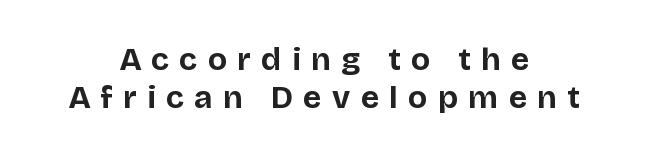
Q: Is the text bold? A: Yes.
Q: Is the text italic (slanted)? A: No, it is upright.
Q: Is the typeface a serif or a sans-serif typeface? A: Sans-serif.
Q: Is the text underlined? A: No.
Q: How is the paragraph aligned? A: Centered.
Q: Is the spacing between letters normal or unusually wide? A: Unusually wide.
Q: Width (condensed, normal, or wide)? A: Normal.
Q: Stroke contrast? A: Low.
Q: x-height? A: Large.
Q: Monospaced? A: No.
